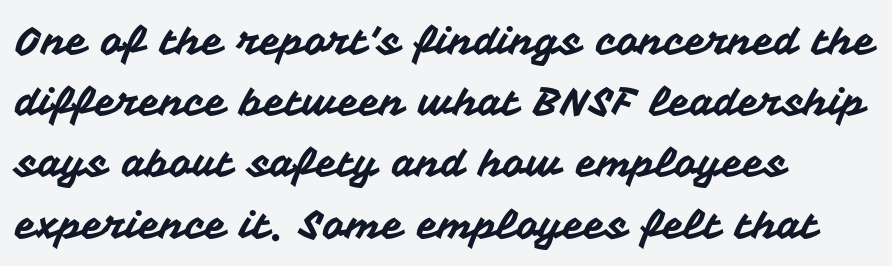
Q: Is the text italic (slanted)? A: Yes.
Q: Is the typeface a serif or a sans-serif typeface? A: Sans-serif.
Q: Is the text underlined? A: No.
Q: How is the paragraph aligned? A: Left-aligned.
Q: Is the spacing between letters normal or unusually wide? A: Normal.
Q: Is the spacing between lines tight, normal or loose? A: Normal.
Q: Width (condensed, normal, or wide)? A: Normal.
Q: Stroke contrast? A: Medium.
Q: x-height? A: Medium.
Q: Monospaced? A: No.
